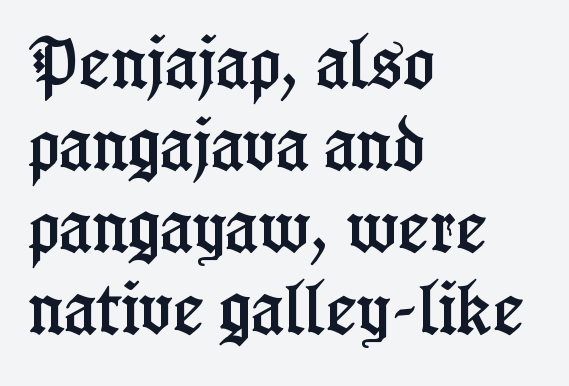
Notice how the stems are strictly vertical — no italics here. Caption: standard tracking, unaltered. Normally led — the rows are evenly, conventionally spaced. Proportional: the letters do not fall into vertical columns.
